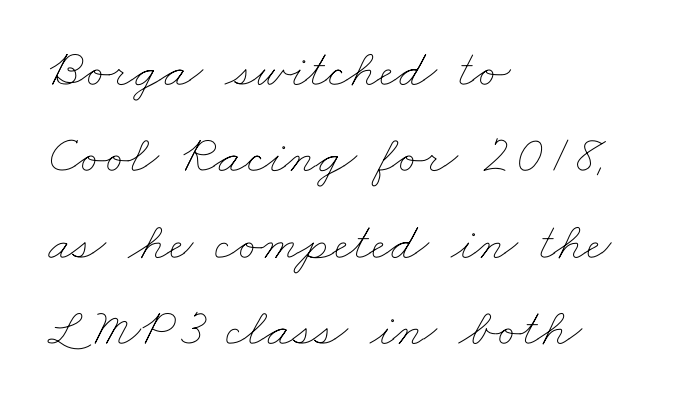
Q: Is the text bold? A: No.
Q: Is the text underlined? A: No.
Q: How is the paragraph aligned? A: Left-aligned.
Q: Is the spacing between letters normal or unusually wide? A: Normal.
Q: Is the spacing between lines tight, normal or loose? A: Normal.
Q: Width (condensed, normal, or wide)? A: Wide.
Q: Stroke contrast? A: Low.
Q: x-height? A: Small.
Q: Monospaced? A: No.
